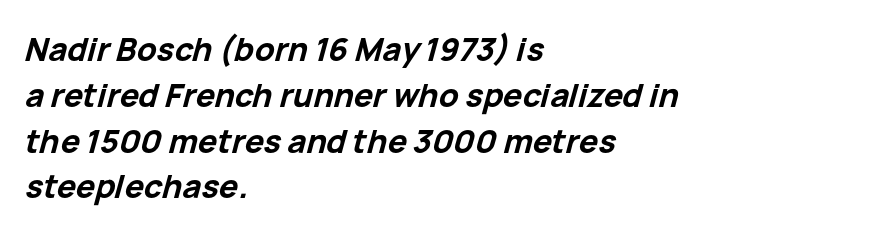
{"italic": "yes", "lean": "right", "slant_degrees": 15, "bold": "yes", "weight": "bold", "width": "normal", "stroke_contrast": "low", "x_height": "medium", "monospaced": "no", "underline": "no", "align": "left", "line_spacing": "normal", "line_spacing_ratio": 1.43, "letter_spacing": "normal", "letter_spacing_em": 0.0, "glyph_px": 32}
